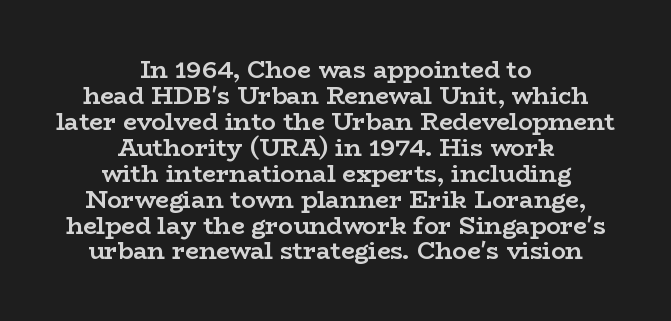
{"italic": "no", "bold": "yes", "underline": "no", "align": "center", "line_spacing": "tight", "line_spacing_ratio": 1.08, "letter_spacing": "normal", "letter_spacing_em": 0.0, "glyph_px": 24}
